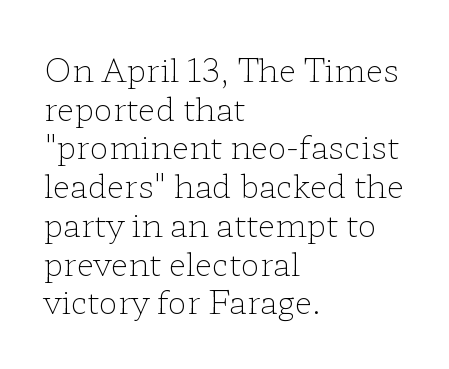
The image shows 32 px light, wide serif type, upright; set left-aligned, line spacing 1.21x, normal letter spacing, not underlined; low stroke contrast and a medium x-height.
